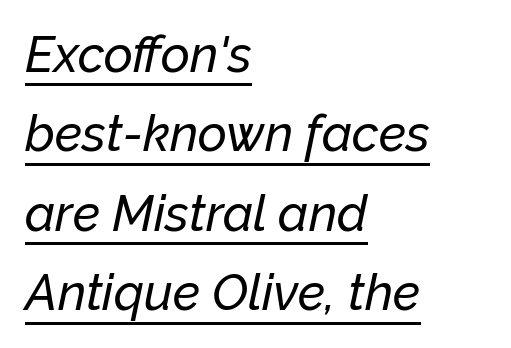
{"italic": "yes", "lean": "right", "slant_degrees": 12, "width": "normal", "stroke_contrast": "low", "x_height": "medium", "monospaced": "no", "underline": "yes", "align": "left", "line_spacing": "normal", "line_spacing_ratio": 1.59, "letter_spacing": "normal", "letter_spacing_em": 0.0, "glyph_px": 50}
